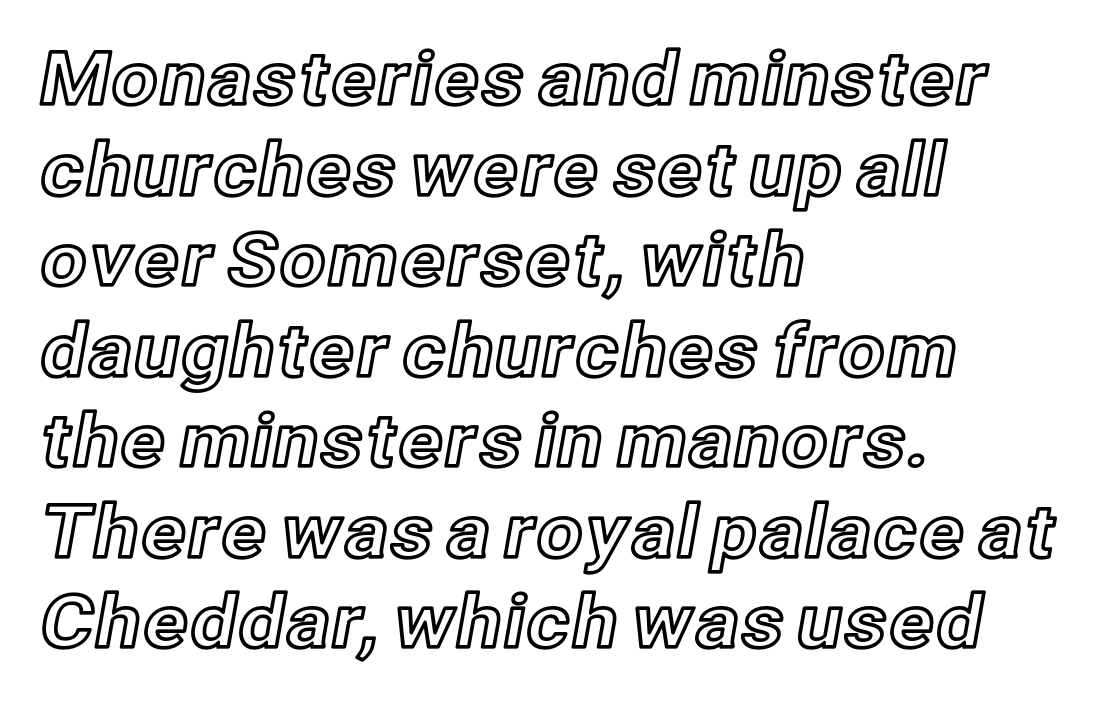
{"width": "normal", "x_height": "medium", "monospaced": "no", "underline": "no", "align": "left", "line_spacing_ratio": 1.24, "letter_spacing": "normal", "letter_spacing_em": 0.0, "glyph_px": 73}
